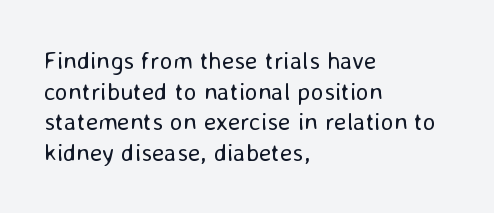
The letters look calm and open, with moderate or lighter stems. Descenders are the only things crossing below the line. Left-aligned paragraph, ragged on the right. Short note: letters normally spaced.
